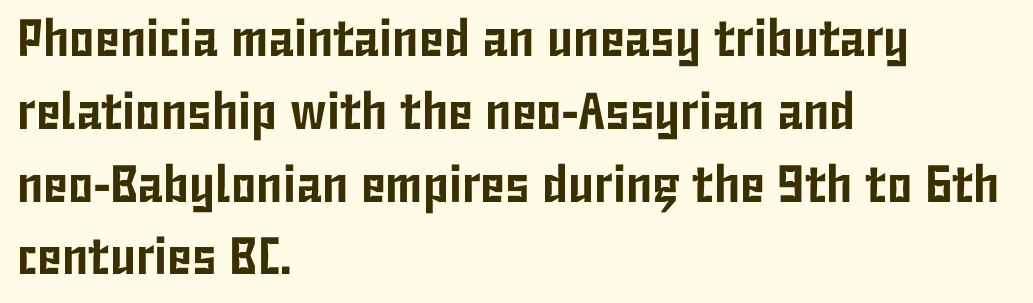
{"serif": "no", "italic": "no", "width": "condensed", "stroke_contrast": "low", "x_height": "medium", "monospaced": "no", "underline": "no", "align": "left", "line_spacing": "normal", "line_spacing_ratio": 1.4, "letter_spacing": "normal", "letter_spacing_em": 0.0, "glyph_px": 52}
